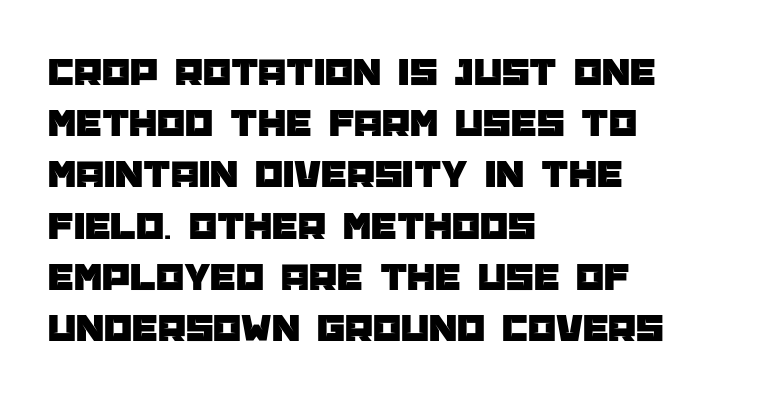
{"serif": "no", "italic": "no", "width": "normal", "stroke_contrast": "low", "x_height": "large", "monospaced": "no", "underline": "no", "align": "left", "line_spacing": "normal", "line_spacing_ratio": 1.28, "letter_spacing": "normal", "letter_spacing_em": 0.0, "glyph_px": 40}
